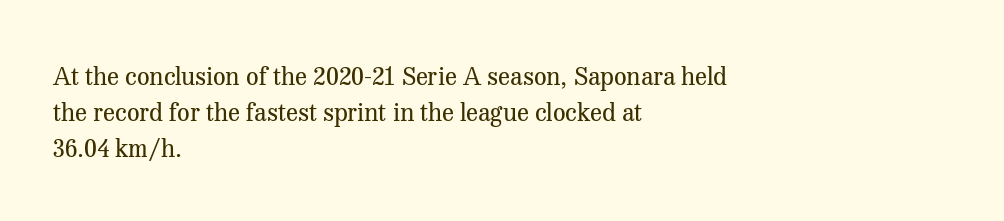
The image shows 25 px text type, upright; set left-aligned, normal line spacing (1.44x), normal letter spacing, not underlined.
